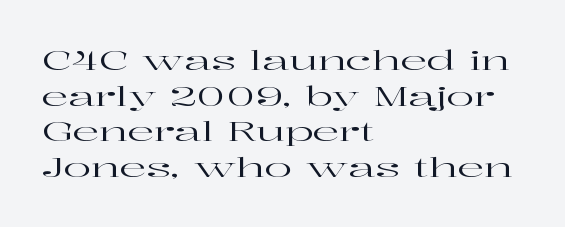
{"italic": "no", "underline": "no", "align": "left", "line_spacing": "normal", "line_spacing_ratio": 1.37, "letter_spacing": "normal", "letter_spacing_em": 0.0, "glyph_px": 26}
